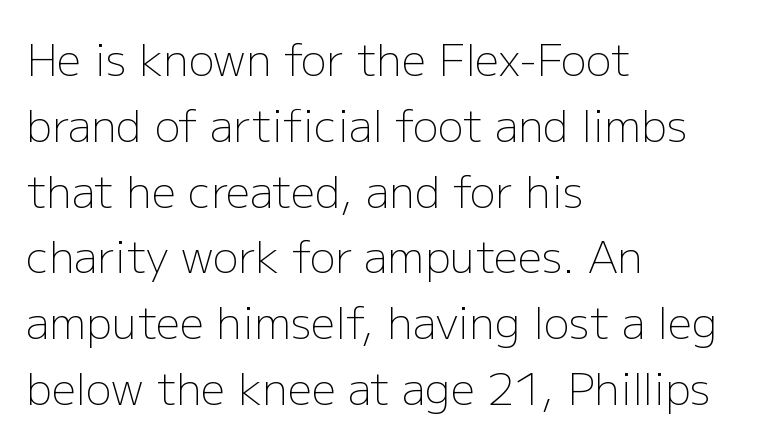
{"serif": "no", "italic": "no", "bold": "no", "weight": "light", "width": "normal", "stroke_contrast": "low", "x_height": "medium", "monospaced": "no", "underline": "no", "align": "left", "line_spacing": "normal", "line_spacing_ratio": 1.53, "letter_spacing": "normal", "letter_spacing_em": 0.0, "glyph_px": 43}
